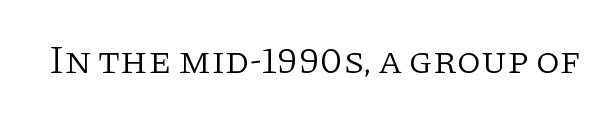
{"serif": "yes", "italic": "no", "bold": "no", "weight": "light", "width": "normal", "stroke_contrast": "low", "x_height": "large", "monospaced": "no", "underline": "no", "letter_spacing": "normal", "letter_spacing_em": 0.0, "glyph_px": 39}
